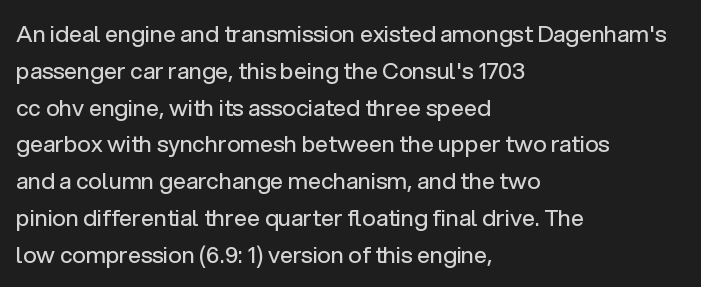
The image shows 23 px text type, upright; set left-aligned, normal line spacing (1.6x), normal letter spacing, not underlined.
